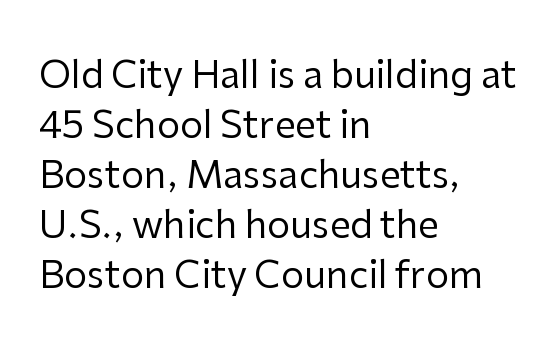
{"serif": "no", "italic": "no", "bold": "no", "weight": "regular", "width": "normal", "stroke_contrast": "low", "x_height": "medium", "monospaced": "no", "underline": "no", "align": "left", "line_spacing": "normal", "line_spacing_ratio": 1.35, "letter_spacing": "normal", "letter_spacing_em": 0.0, "glyph_px": 37}
